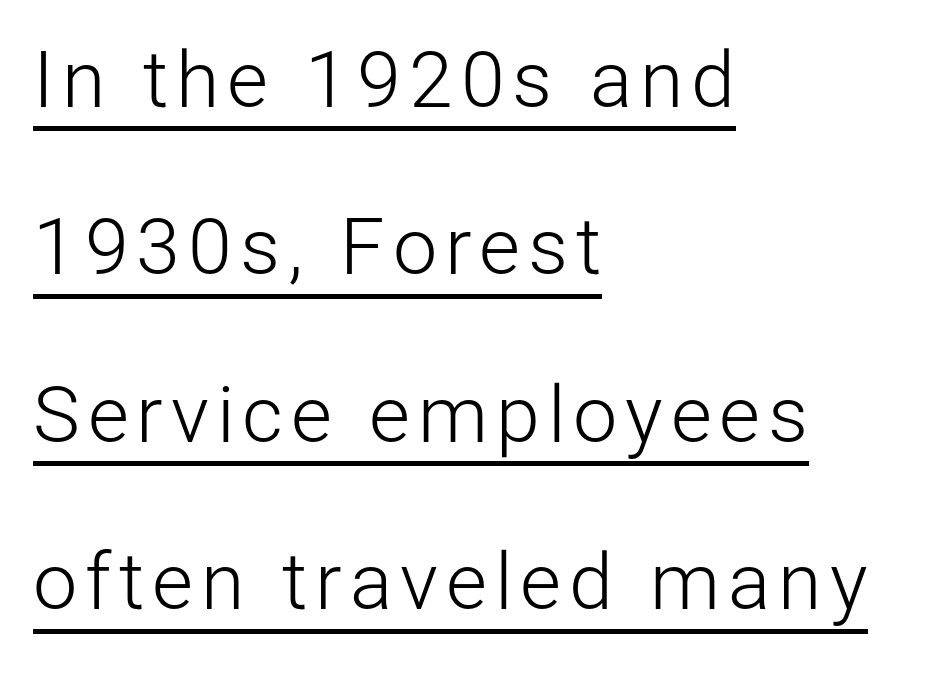
Q: Is the text bold? A: No.
Q: Is the text italic (slanted)? A: No, it is upright.
Q: Is the typeface a serif or a sans-serif typeface? A: Sans-serif.
Q: Is the text underlined? A: Yes.
Q: How is the paragraph aligned? A: Left-aligned.
Q: Is the spacing between lines tight, normal or loose? A: Loose.
Q: Width (condensed, normal, or wide)? A: Normal.
Q: Stroke contrast? A: Low.
Q: x-height? A: Medium.
Q: Monospaced? A: No.
